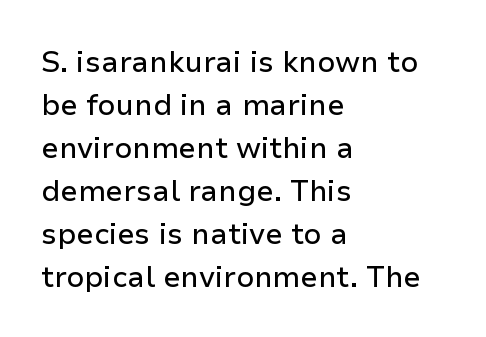
Nope, no serifs anywhere on these letters. If you drew a ruler down the left edge, every line would touch it. This is roman type, the default non-slanted kind. Plain, unruled lines of type.
